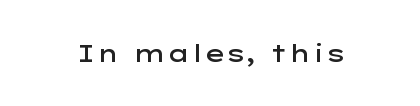
{"italic": "no", "bold": "semi", "underline": "no", "letter_spacing": "normal", "letter_spacing_em": 0.0, "glyph_px": 24}
